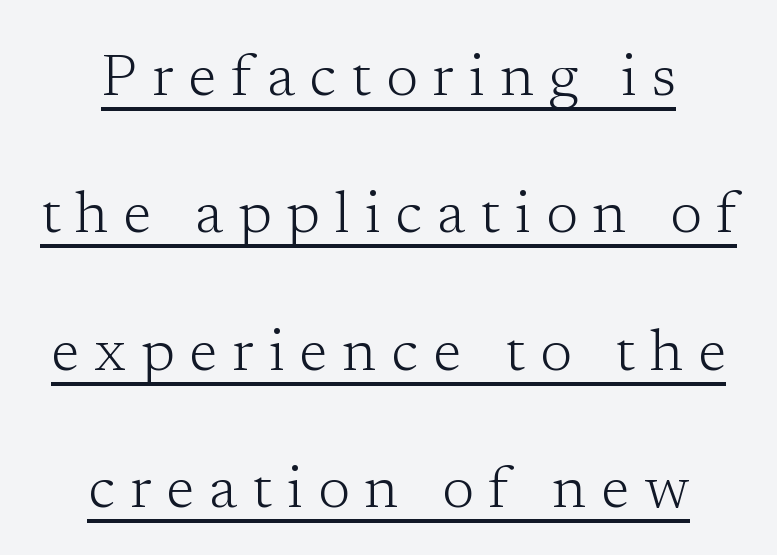
{"serif": "yes", "italic": "no", "bold": "no", "weight": "light", "width": "normal", "stroke_contrast": "low", "x_height": "medium", "monospaced": "no", "underline": "yes", "align": "center", "line_spacing": "loose", "line_spacing_ratio": 2.37, "letter_spacing": "wide", "letter_spacing_em": 0.26, "glyph_px": 58}
